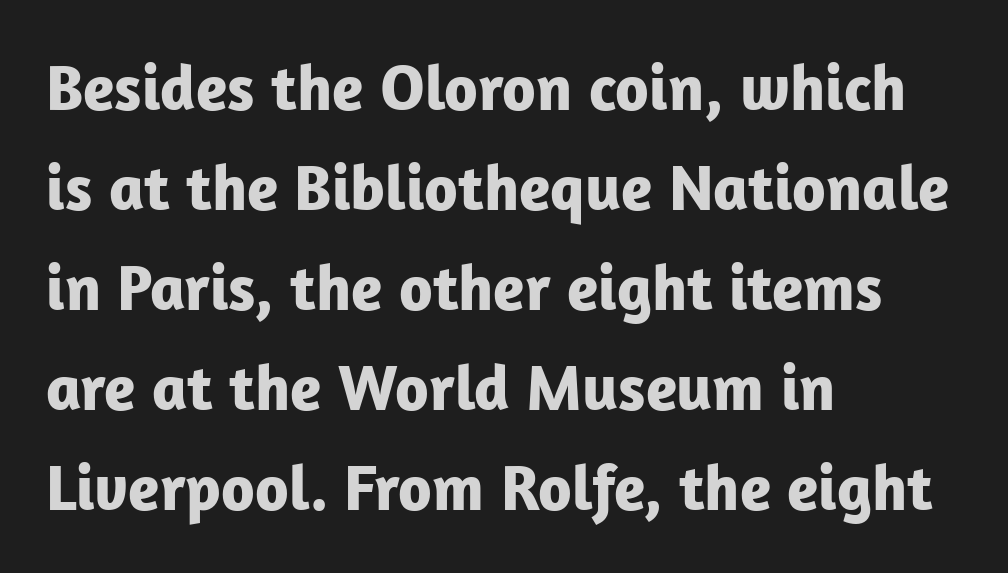
The image shows 65 px bold sans-serif type, upright; set left-aligned, normal line spacing (1.54x), normal letter spacing, not underlined; low stroke contrast and a medium x-height.
